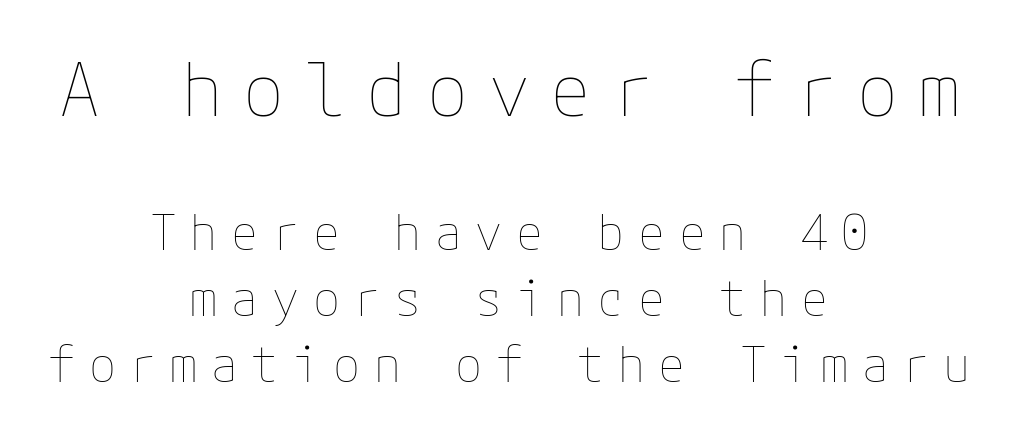
{"italic": "no", "bold": "no", "weight": "thin", "width": "normal", "stroke_contrast": "low", "x_height": "medium", "underline": "no", "align": "center", "line_spacing": "normal", "line_spacing_ratio": 1.35, "letter_spacing": "wide", "letter_spacing_em": 0.28, "larger_block": "first", "size_ratio": 1.51, "glyph_px": 74}
